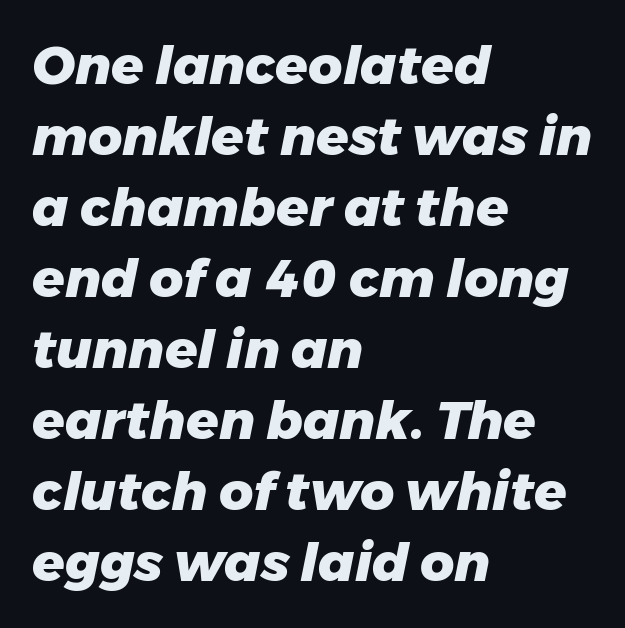
The image shows 53 px heavy type, italic (leaning right); set left-aligned, normal line spacing (1.34x), normal letter spacing, not underlined; low stroke contrast and a medium x-height.
